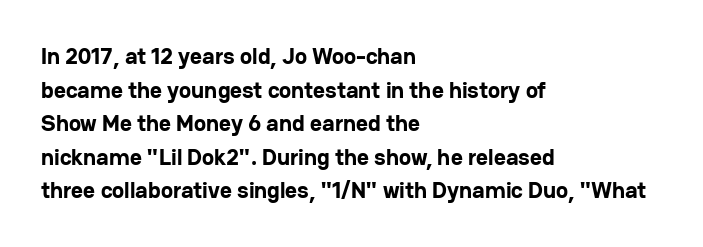
The image shows 23 px bold type, upright; set left-aligned, normal line spacing (1.46x), normal letter spacing, not underlined.
